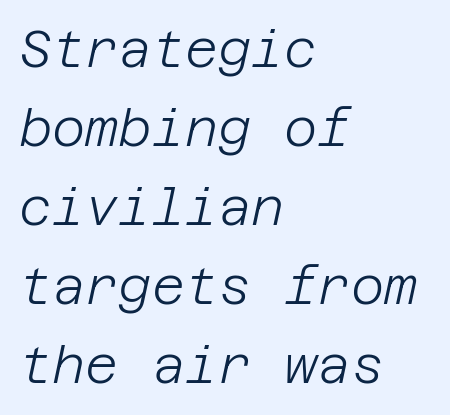
Q: Is the text bold? A: No.
Q: Is the text italic (slanted)? A: Yes, it leans right by about 12 degrees.
Q: Is the text underlined? A: No.
Q: How is the paragraph aligned? A: Left-aligned.
Q: Is the spacing between letters normal or unusually wide? A: Normal.
Q: Is the spacing between lines tight, normal or loose? A: Normal.
Q: Width (condensed, normal, or wide)? A: Normal.
Q: Stroke contrast? A: Low.
Q: x-height? A: Large.
